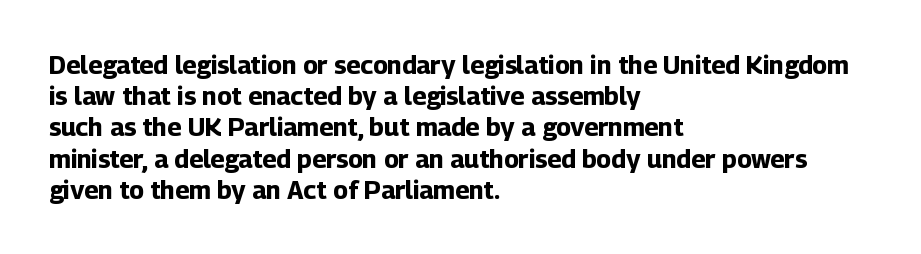
Q: Is the text bold? A: Yes.
Q: Is the text italic (slanted)? A: No, it is upright.
Q: Is the text underlined? A: No.
Q: How is the paragraph aligned? A: Left-aligned.
Q: Is the spacing between letters normal or unusually wide? A: Normal.
Q: Is the spacing between lines tight, normal or loose? A: Normal.
